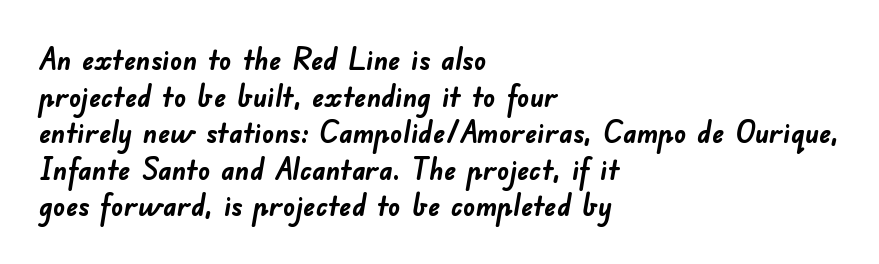
{"serif": "no", "bold": "yes", "weight": "semibold", "width": "normal", "stroke_contrast": "low", "x_height": "small", "monospaced": "no", "underline": "no", "align": "left", "line_spacing_ratio": 1.22, "letter_spacing": "normal", "letter_spacing_em": 0.0, "glyph_px": 30}
